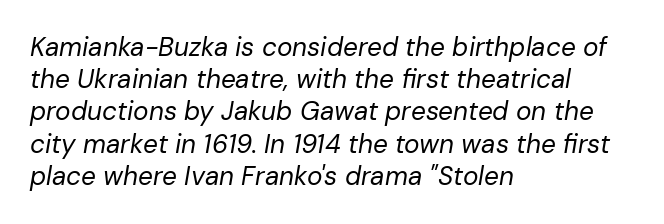
Casual observation: everything's shoved over to the left. Counters stay open thanks to moderate or lighter strokes. The space directly below the letters is spotless. Compared with ordinary roman type, these characters are visibly tilted.
